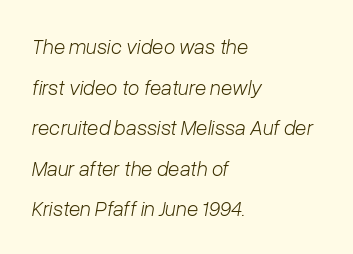
The image shows 21 px text type, italic (leaning right); set left-aligned, loose line spacing (1.93x), normal letter spacing, not underlined.
